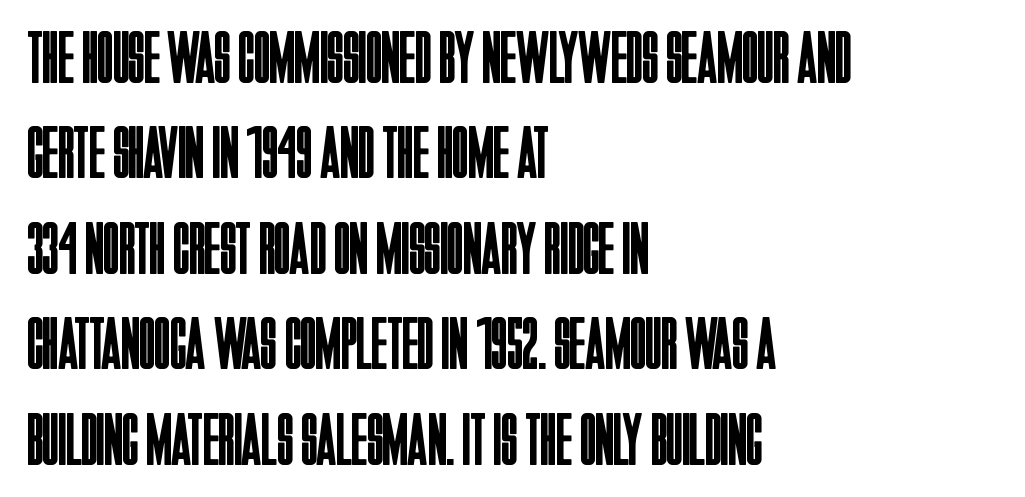
{"serif": "no", "italic": "no", "bold": "no", "weight": "regular", "width": "condensed", "stroke_contrast": "low", "x_height": "large", "monospaced": "no", "underline": "no", "align": "left", "line_spacing": "normal", "line_spacing_ratio": 1.29, "letter_spacing": "normal", "letter_spacing_em": 0.0, "glyph_px": 74}
